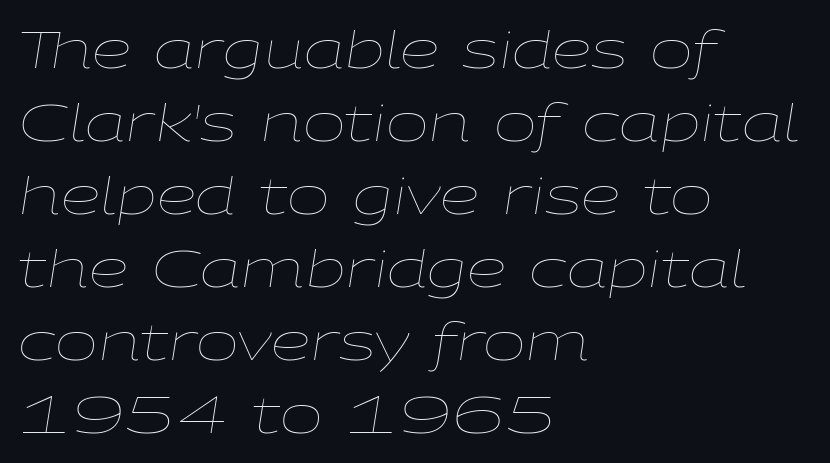
The glyphs look as if they've been sheared to an angle. You could call the tracking neutral — neither tight nor loose. Leftover space on each line is placed entirely after the last word. The weight tops out at a normal text grade.
